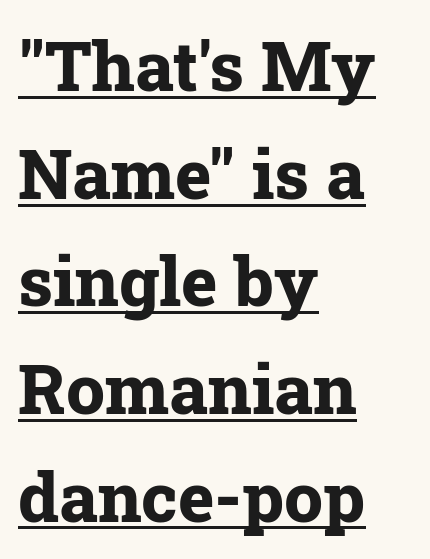
Q: Is the text bold? A: Yes.
Q: Is the text italic (slanted)? A: No, it is upright.
Q: Is the typeface a serif or a sans-serif typeface? A: Serif.
Q: Is the text underlined? A: Yes.
Q: How is the paragraph aligned? A: Left-aligned.
Q: Is the spacing between letters normal or unusually wide? A: Normal.
Q: Is the spacing between lines tight, normal or loose? A: Normal.
Q: Width (condensed, normal, or wide)? A: Normal.
Q: Stroke contrast? A: Low.
Q: x-height? A: Medium.
Q: Monospaced? A: No.
